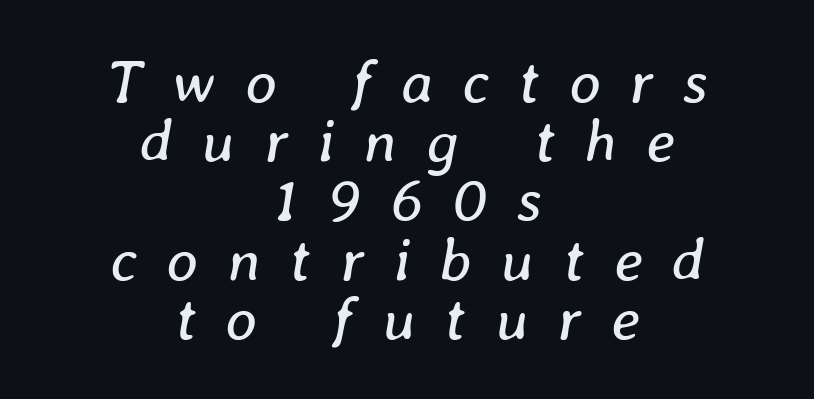
Varying glyph widths throughout — classic text-font behaviour. No word sits above an underline. Does the copy run flush right? No — it is centered line by line. The tracking jumps out immediately: characters are airy and widely separated. Whoever set this chose condensed vertical rhythm over breathing room. No extra ink here — the face is not bold.
